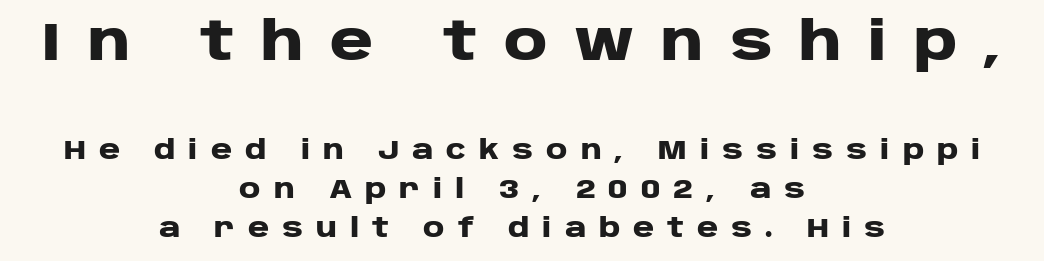
{"serif": "no", "italic": "no", "bold": "yes", "weight": "heavy", "width": "wide", "stroke_contrast": "low", "x_height": "large", "monospaced": "no", "underline": "no", "align": "center", "line_spacing": "normal", "line_spacing_ratio": 1.49, "letter_spacing": "wide", "letter_spacing_em": 0.5, "larger_block": "first", "size_ratio": 2.04, "glyph_px": 53}
